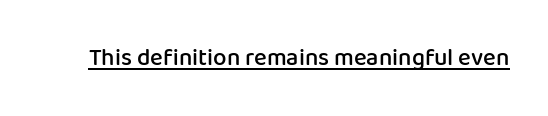
{"italic": "no", "bold": "semi", "underline": "yes", "letter_spacing": "normal", "letter_spacing_em": 0.0, "glyph_px": 24}
